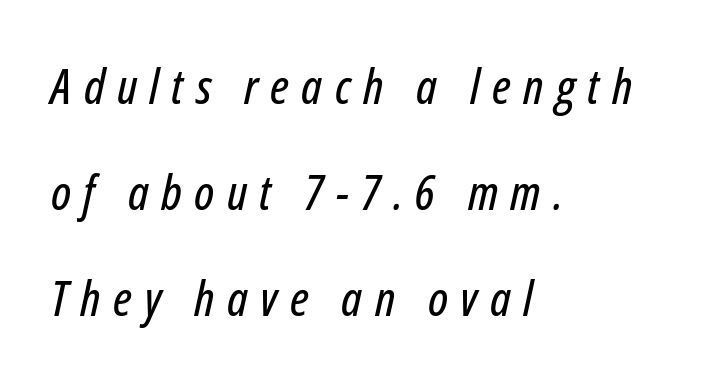
{"italic": "yes", "lean": "right", "slant_degrees": 12, "width": "condensed", "stroke_contrast": "low", "x_height": "medium", "monospaced": "no", "underline": "no", "align": "left", "line_spacing": "loose", "line_spacing_ratio": 2.16, "letter_spacing": "wide", "letter_spacing_em": 0.25, "glyph_px": 49}
